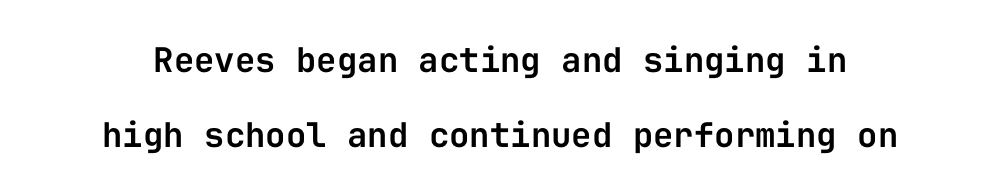
Q: Is the text italic (slanted)? A: No, it is upright.
Q: Is the typeface a serif or a sans-serif typeface? A: Sans-serif.
Q: Is the text underlined? A: No.
Q: Is the spacing between letters normal or unusually wide? A: Normal.
Q: Is the spacing between lines tight, normal or loose? A: Loose.
Q: Width (condensed, normal, or wide)? A: Normal.
Q: Stroke contrast? A: Low.
Q: x-height? A: Medium.
Q: Monospaced? A: Yes.
